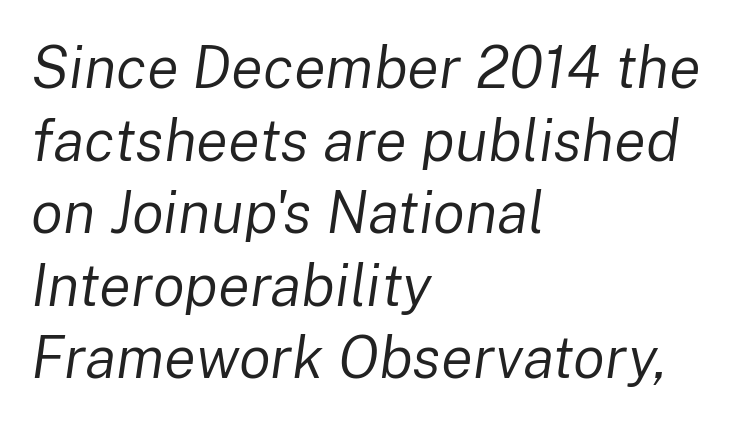
{"italic": "yes", "lean": "right", "slant_degrees": 8, "bold": "no", "weight": "regular", "width": "normal", "stroke_contrast": "low", "x_height": "medium", "monospaced": "no", "underline": "no", "align": "left", "line_spacing_ratio": 1.23, "letter_spacing": "normal", "letter_spacing_em": 0.0, "glyph_px": 59}
